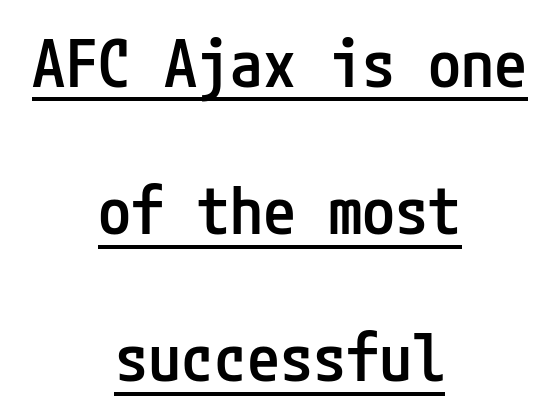
Notice how the passage keeps no hard edge, just a central spine. Serifs: no, the terminals of the letterforms are clean. Each line of the rendering has a horizontal stroke beneath the glyphs. You could call the tracking neutral — neither tight nor loose. The strokes are fattened partway — semibold, not bold.
